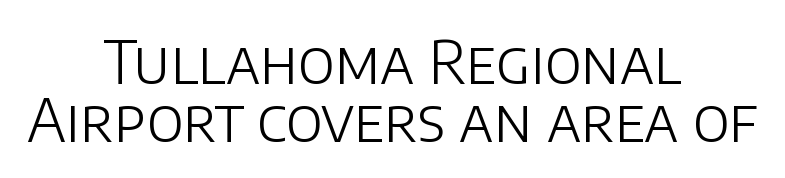
The image shows 59 px light sans-serif type, upright; set centered, tight line spacing (0.98x), normal letter spacing, not underlined; low stroke contrast and a large x-height.
